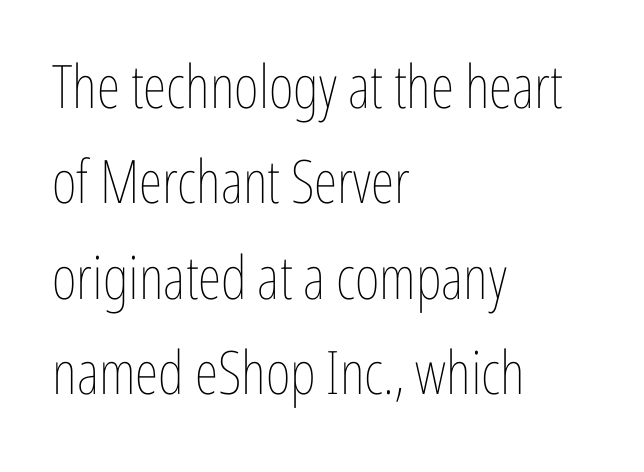
The image shows 60 px thin, condensed type, upright; set left-aligned, normal line spacing (1.59x), normal letter spacing, not underlined; low stroke contrast and a medium x-height.
